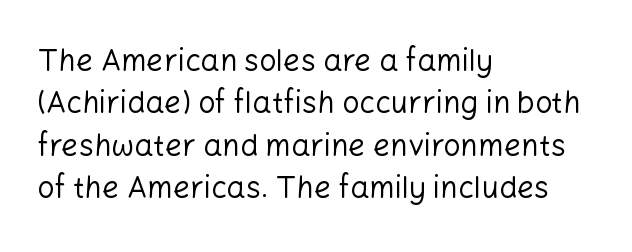
This rendering features lettering with no underline. Each letter keeps its own natural width here, so spacing adapts to shape. This block has exactly the height ordinary leading produces. Unlike a traditional serif, this face leaves its strokes unadorned.
